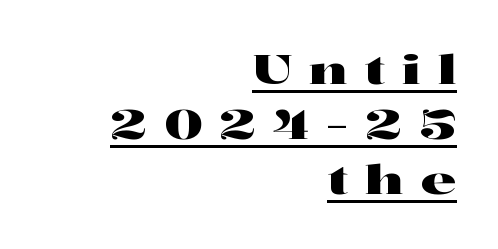
{"serif": "yes", "italic": "no", "width": "wide", "stroke_contrast": "high", "x_height": "medium", "monospaced": "no", "underline": "yes", "align": "right", "line_spacing": "normal", "line_spacing_ratio": 1.38, "letter_spacing": "wide", "letter_spacing_em": 0.42, "glyph_px": 40}
